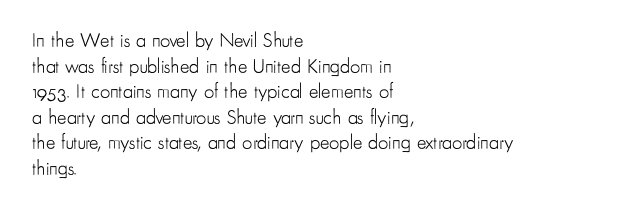
{"italic": "no", "bold": "no", "underline": "no", "align": "left", "line_spacing": "normal", "line_spacing_ratio": 1.28, "letter_spacing": "normal", "letter_spacing_em": 0.0, "glyph_px": 20}
